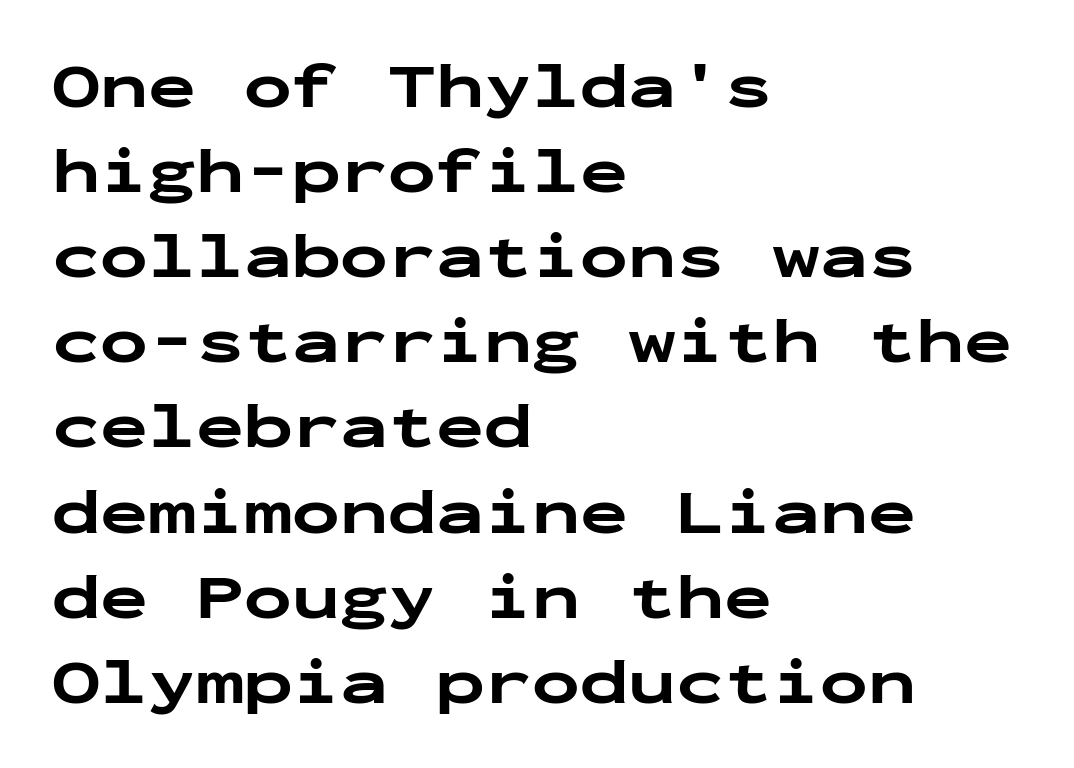
{"serif": "no", "italic": "no", "bold": "yes", "weight": "bold", "width": "wide", "stroke_contrast": "low", "x_height": "medium", "monospaced": "yes", "underline": "no", "align": "left", "line_spacing": "normal", "line_spacing_ratio": 1.33, "letter_spacing": "normal", "letter_spacing_em": 0.0, "glyph_px": 64}
